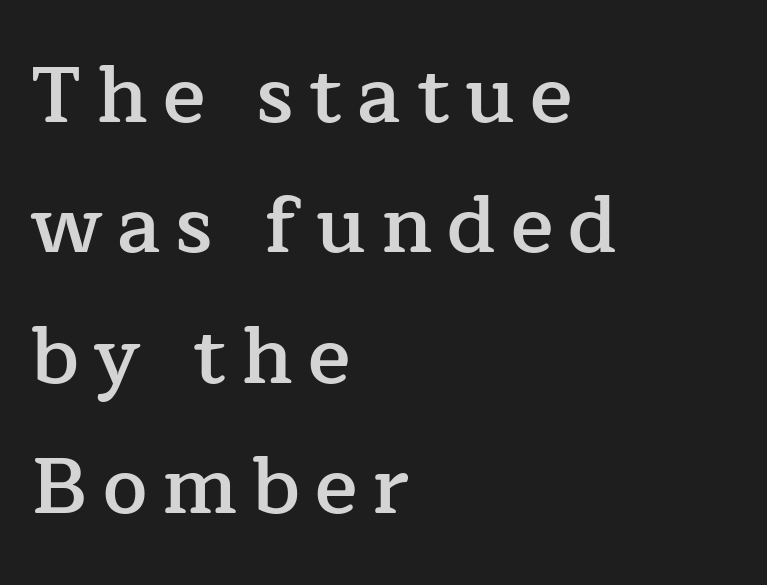
The image shows 79 px semibold serif type, upright; set left-aligned, normal line spacing (1.65x), not underlined; low stroke contrast and a medium x-height.
